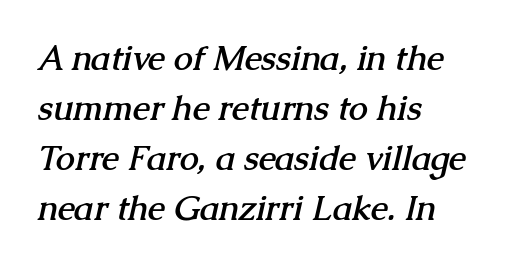
The image shows 34 px semibold serif type; set left-aligned, normal line spacing (1.47x), normal letter spacing, not underlined; medium stroke contrast and a medium x-height.
